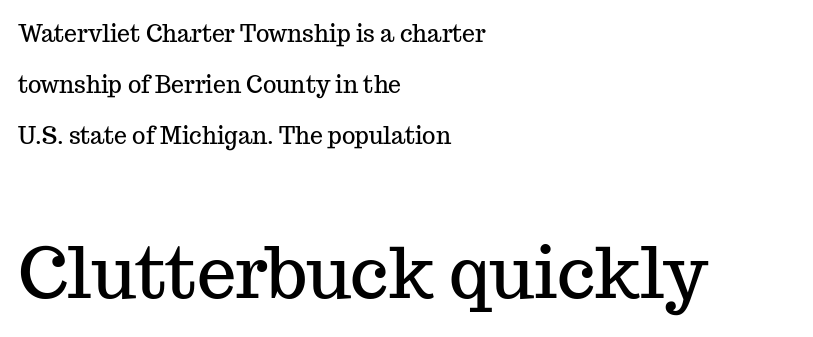
The image shows 70 px serif type, upright; set left-aligned, loose line spacing (2.21x), normal letter spacing, not underlined; the second (bottom) block is 3.04x larger; medium stroke contrast and a medium x-height.
